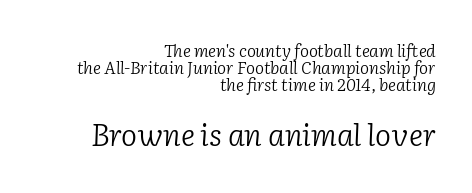
Character size in the trailing block exceeds that of the leading block. The horizontal fit of the characters is conventional and even. Stroke terminals: seriffed. Heft: none added — not bold. You could barely slide anything between these rows. Here the designer chose a conventional face with non-uniform glyph widths.
